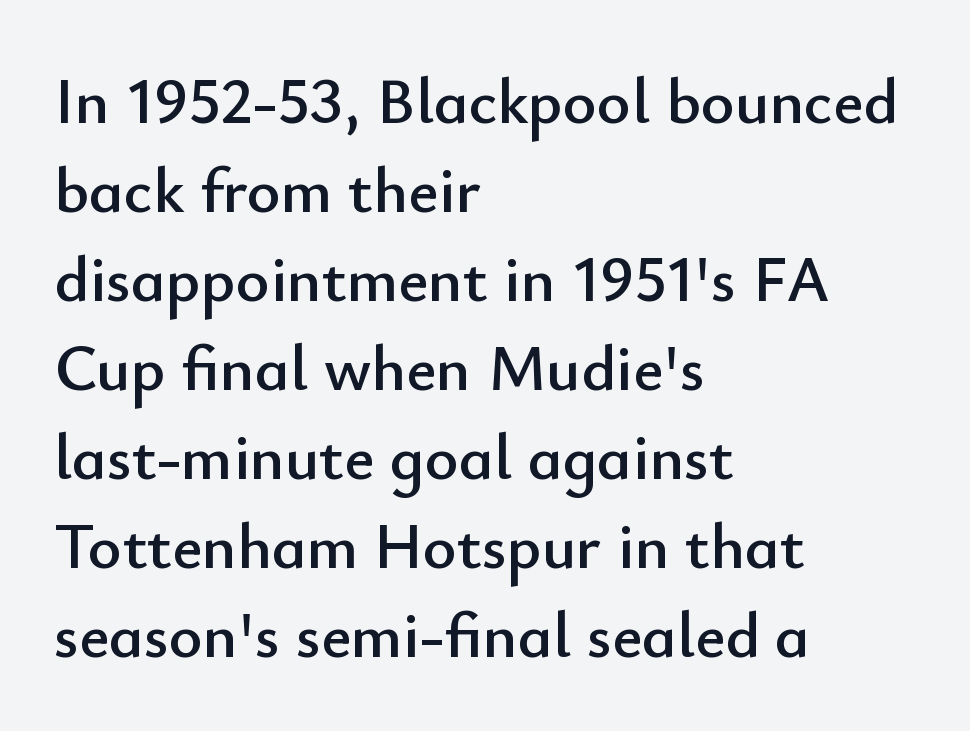
Q: Is the text italic (slanted)? A: No, it is upright.
Q: Is the typeface a serif or a sans-serif typeface? A: Sans-serif.
Q: Is the text underlined? A: No.
Q: How is the paragraph aligned? A: Left-aligned.
Q: Is the spacing between letters normal or unusually wide? A: Normal.
Q: Is the spacing between lines tight, normal or loose? A: Normal.
Q: Width (condensed, normal, or wide)? A: Normal.
Q: Stroke contrast? A: Low.
Q: x-height? A: Small.
Q: Monospaced? A: No.
